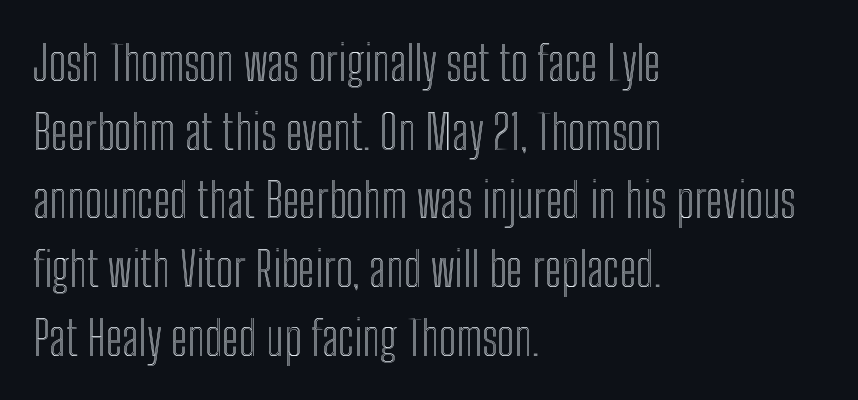
Evenly set lines give the paragraph a standard silhouette. Descenders hang freely into open space. Nothing unusual about the tracking: characters are spaced as the font intends. The ragged edge is on the right, which tells us the setting is flush left. Unlike italic type, these characters show no tilt at all. Each letter keeps its own natural width here, so spacing adapts to shape.
